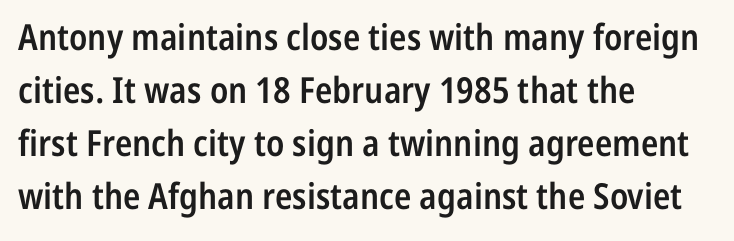
The image shows 36 px semibold, condensed sans-serif type, upright; set left-aligned, normal line spacing (1.47x), normal letter spacing, not underlined; low stroke contrast and a medium x-height.
